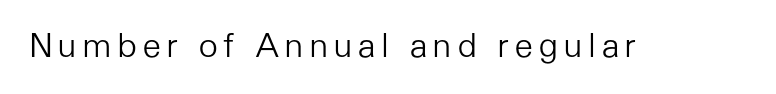
The image shows 33 px light sans-serif type, upright; set not underlined; low stroke contrast and a medium x-height.
